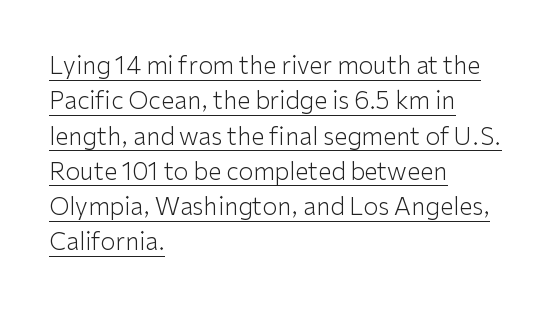
The image shows 24 px text type, upright; set left-aligned, normal line spacing (1.47x), normal letter spacing, underlined.
